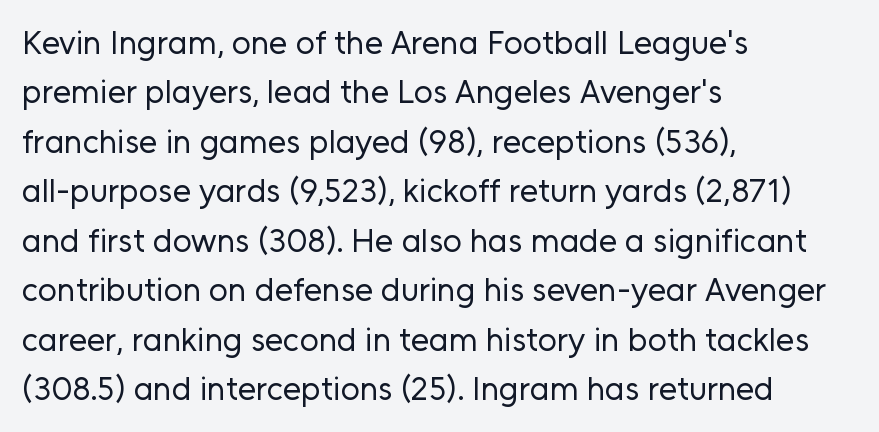
Normally led — the rows are evenly, conventionally spaced. Compared with a typical body face, this is equally light or lighter still. Is this a sans? Yes — the strokes have no serifs. The tracking reads as untouched default to a designer's eye.
